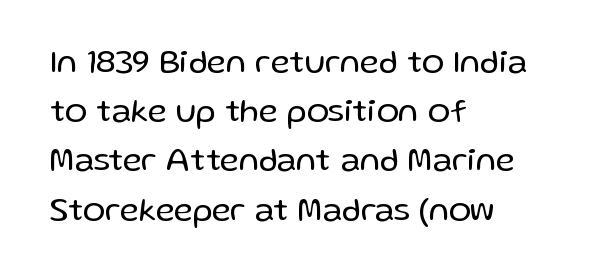
The image shows 33 px regular-weight sans-serif type, upright; set left-aligned, normal line spacing (1.49x), normal letter spacing, not underlined; low stroke contrast and a medium x-height.
